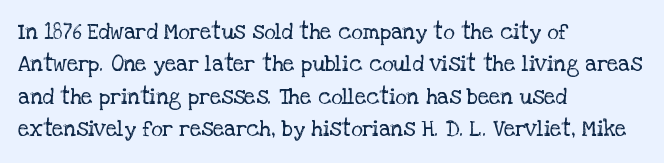
Does extra space separate the letters? No, they use regular spacing. Compared with a typical body face, this is equally light or lighter still. Casual observation: everything's shoved over to the left. This sample keeps an unexceptional amount of space between lines.
